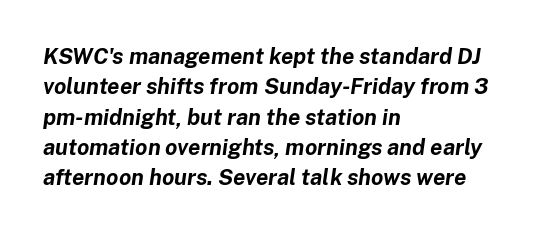
Horizontal alignment here is leftward, the default for most running prose. Italic: yes, the glyphs are oblique. Beneath every word, the page is bare. Words appear dense and cohesive because spacing is normal. These lines carry a lot of weight — the face is fully bold. A normal amount of white space separates one row of letters from the next.
